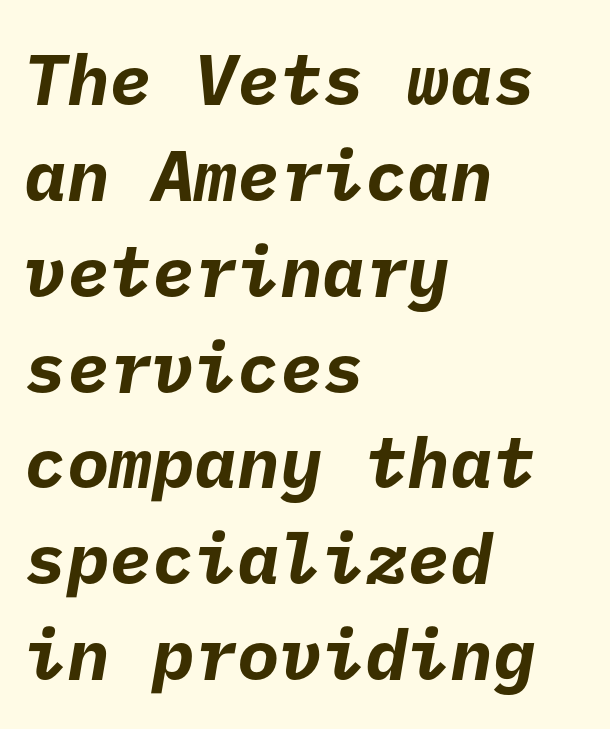
Q: Is the text bold? A: Yes.
Q: Is the typeface a serif or a sans-serif typeface? A: Sans-serif.
Q: Is the text underlined? A: No.
Q: How is the paragraph aligned? A: Left-aligned.
Q: Is the spacing between letters normal or unusually wide? A: Normal.
Q: Is the spacing between lines tight, normal or loose? A: Normal.
Q: Width (condensed, normal, or wide)? A: Normal.
Q: Stroke contrast? A: Low.
Q: x-height? A: Medium.
